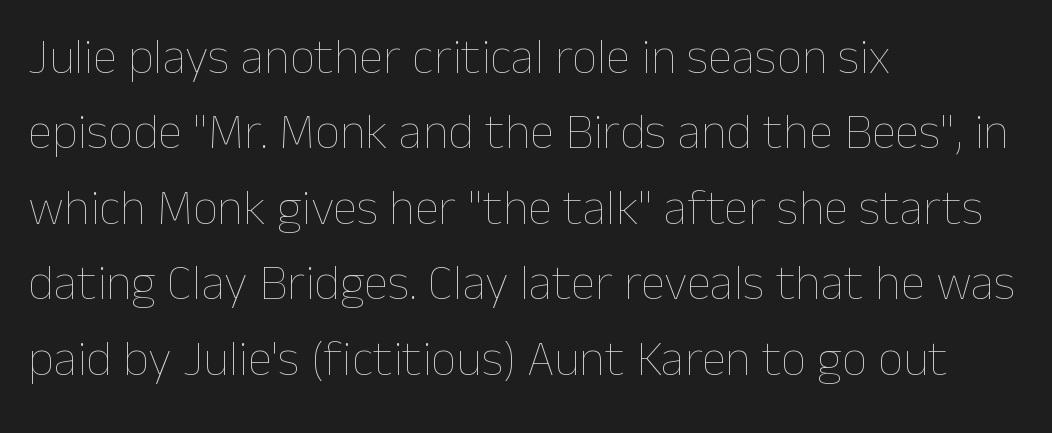
{"italic": "no", "bold": "no", "weight": "thin", "width": "normal", "stroke_contrast": "low", "x_height": "medium", "monospaced": "no", "underline": "no", "align": "left", "line_spacing": "normal", "line_spacing_ratio": 1.51, "letter_spacing": "normal", "letter_spacing_em": 0.0, "glyph_px": 50}
